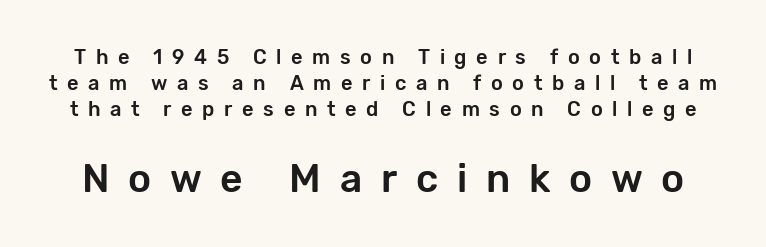
{"serif": "no", "italic": "no", "width": "normal", "stroke_contrast": "low", "x_height": "medium", "monospaced": "no", "underline": "no", "line_spacing": "normal", "line_spacing_ratio": 1.31, "letter_spacing": "wide", "letter_spacing_em": 0.48, "larger_block": "second", "size_ratio": 1.95, "glyph_px": 39}
